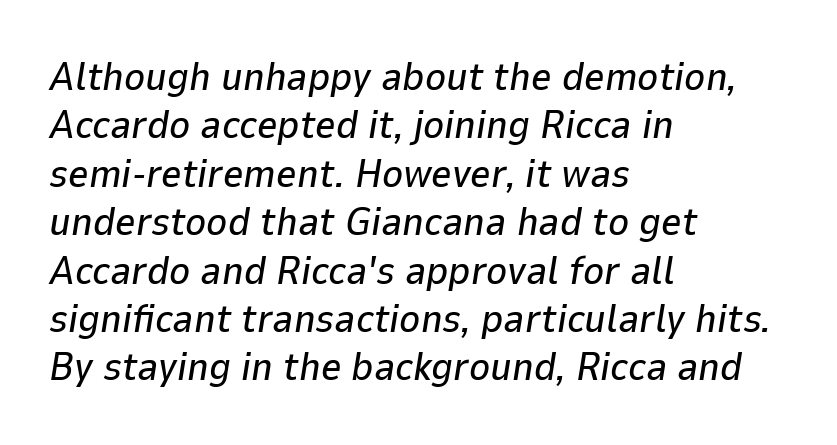
The space beneath each line is pristine and unruled. The type is set solid horizontally, with unmodified tracking. Italic: yes, the glyphs are oblique. Note the varied advance widths — an 'i' is clearly narrower than an 'm'.
